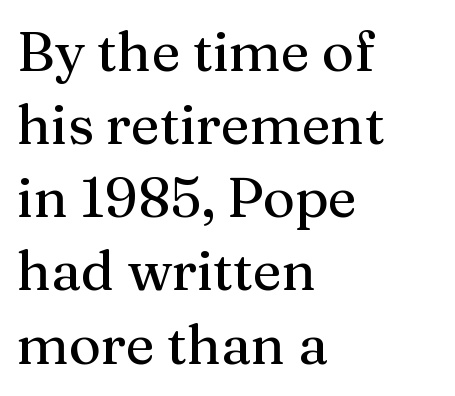
{"serif": "yes", "italic": "no", "width": "normal", "stroke_contrast": "medium", "x_height": "medium", "monospaced": "no", "underline": "no", "align": "left", "line_spacing": "normal", "line_spacing_ratio": 1.33, "letter_spacing": "normal", "letter_spacing_em": 0.0, "glyph_px": 55}
